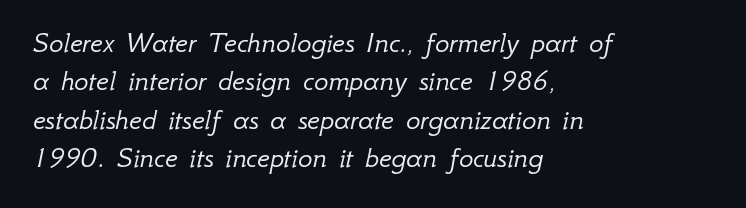
{"italic": "yes", "lean": "right", "slant_degrees": 12, "bold": "no", "weight": "light", "width": "normal", "stroke_contrast": "low", "x_height": "small", "monospaced": "no", "underline": "no", "align": "left", "line_spacing": "normal", "line_spacing_ratio": 1.28, "letter_spacing": "normal", "letter_spacing_em": 0.0, "glyph_px": 30}
